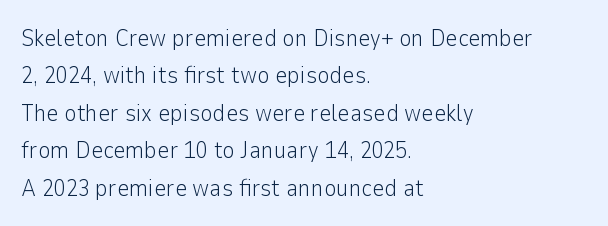
Q: Is the text bold? A: No.
Q: Is the text italic (slanted)? A: No, it is upright.
Q: Is the text underlined? A: No.
Q: How is the paragraph aligned? A: Left-aligned.
Q: Is the spacing between letters normal or unusually wide? A: Normal.
Q: Is the spacing between lines tight, normal or loose? A: Normal.
